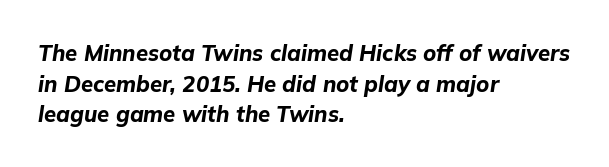
Q: Is the text bold? A: Yes.
Q: Is the text italic (slanted)? A: Yes, it leans right by about 9 degrees.
Q: Is the text underlined? A: No.
Q: How is the paragraph aligned? A: Left-aligned.
Q: Is the spacing between letters normal or unusually wide? A: Normal.
Q: Is the spacing between lines tight, normal or loose? A: Normal.
